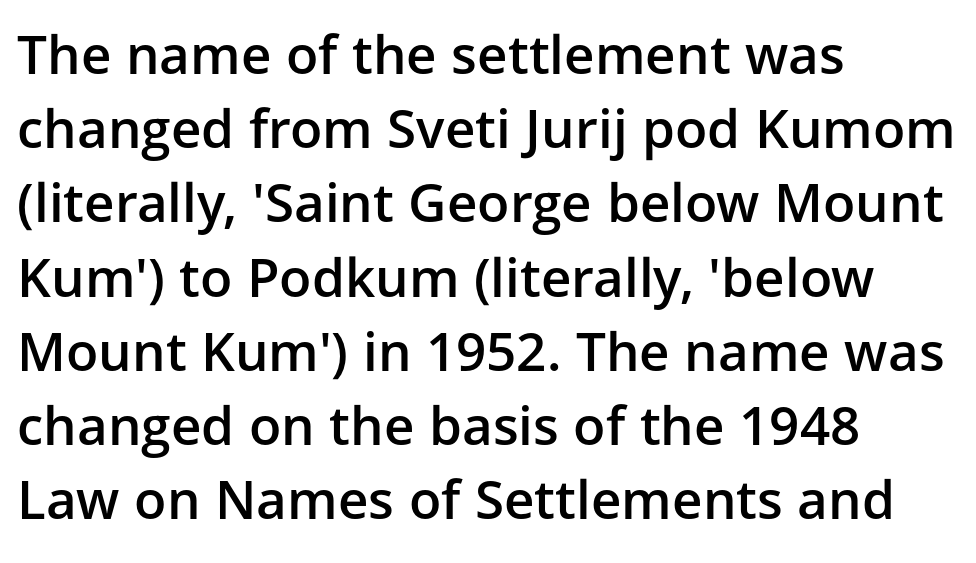
Q: Is the text bold? A: Semi-bold.
Q: Is the text italic (slanted)? A: No, it is upright.
Q: Is the typeface a serif or a sans-serif typeface? A: Sans-serif.
Q: Is the text underlined? A: No.
Q: How is the paragraph aligned? A: Left-aligned.
Q: Is the spacing between letters normal or unusually wide? A: Normal.
Q: Is the spacing between lines tight, normal or loose? A: Normal.
Q: Width (condensed, normal, or wide)? A: Normal.
Q: Stroke contrast? A: Low.
Q: x-height? A: Medium.
Q: Monospaced? A: No.
